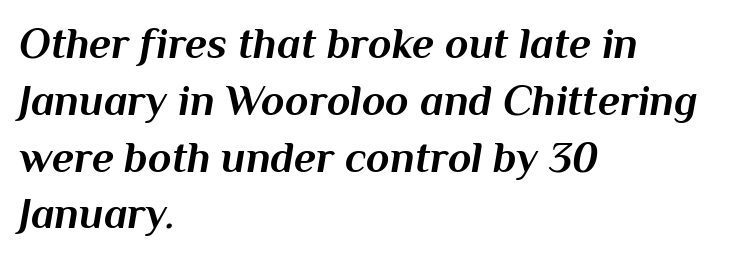
Lines of text with bare space underneath. Would a proofreader flag this as italicized? Yes. Notice how the passage keeps a crisp vertical edge on the left only. Is this a fixed-width face? No — the glyphs have proportional, varying widths. You'd pick this weight for a headline — it's a proper bold. There is no visible air inserted between adjacent glyphs.
